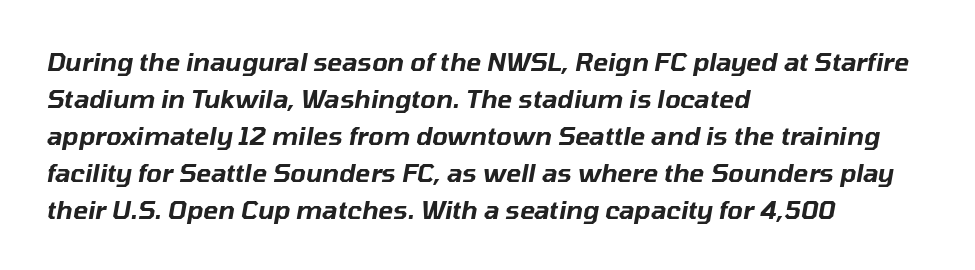
{"italic": "yes", "lean": "right", "slant_degrees": 10, "underline": "no", "align": "left", "line_spacing": "normal", "line_spacing_ratio": 1.48, "letter_spacing": "normal", "letter_spacing_em": 0.0, "glyph_px": 25}
